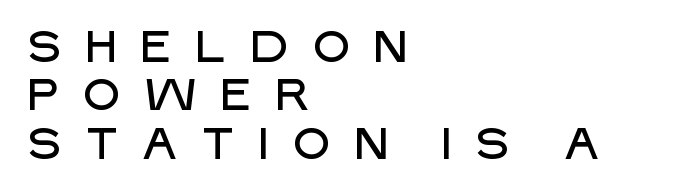
Q: Is the text italic (slanted)? A: No, it is upright.
Q: Is the typeface a serif or a sans-serif typeface? A: Sans-serif.
Q: Is the text underlined? A: No.
Q: How is the paragraph aligned? A: Left-aligned.
Q: Is the spacing between letters normal or unusually wide? A: Unusually wide.
Q: Is the spacing between lines tight, normal or loose? A: Tight.
Q: Width (condensed, normal, or wide)? A: Normal.
Q: Stroke contrast? A: Low.
Q: x-height? A: Large.
Q: Monospaced? A: No.
